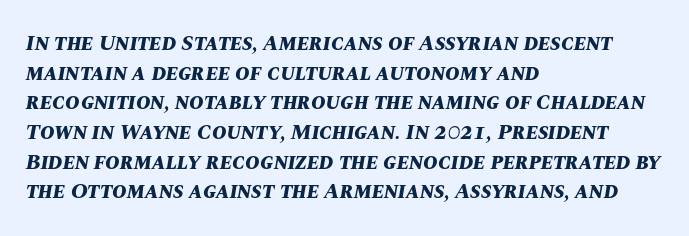
The image shows 22 px bold type, italic (leaning right); set left-aligned, normal line spacing (1.35x), normal letter spacing, not underlined.
